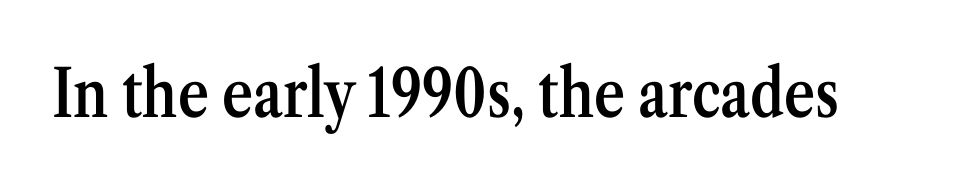
Q: Is the text bold? A: Semi-bold.
Q: Is the text italic (slanted)? A: No, it is upright.
Q: Is the typeface a serif or a sans-serif typeface? A: Serif.
Q: Is the text underlined? A: No.
Q: Is the spacing between letters normal or unusually wide? A: Normal.
Q: Width (condensed, normal, or wide)? A: Condensed.
Q: Stroke contrast? A: Medium.
Q: x-height? A: Medium.
Q: Monospaced? A: No.
